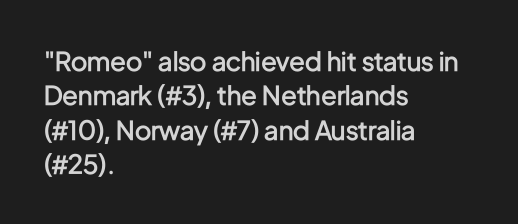
Where is the straight margin? On the left. Short note: letters normally spaced. Lines of text with bare space underneath. On the weight axis this lands at semibold, roughly 600. The passage shown stacks its lines at a standard gap.
